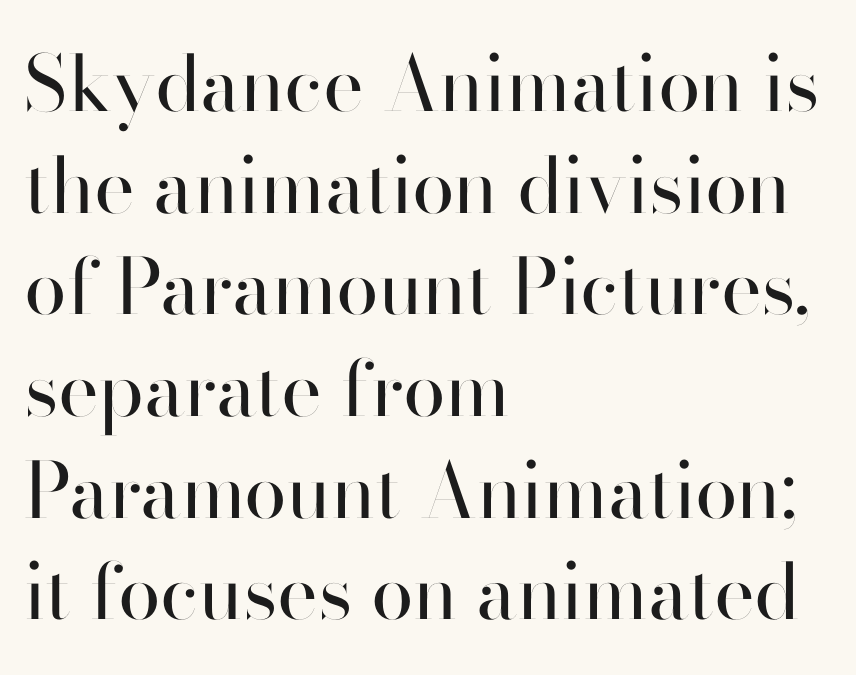
{"serif": "no", "italic": "no", "bold": "no", "weight": "regular", "width": "normal", "stroke_contrast": "high", "x_height": "small", "monospaced": "no", "underline": "no", "align": "left", "line_spacing": "normal", "line_spacing_ratio": 1.32, "letter_spacing": "normal", "letter_spacing_em": 0.0, "glyph_px": 77}
